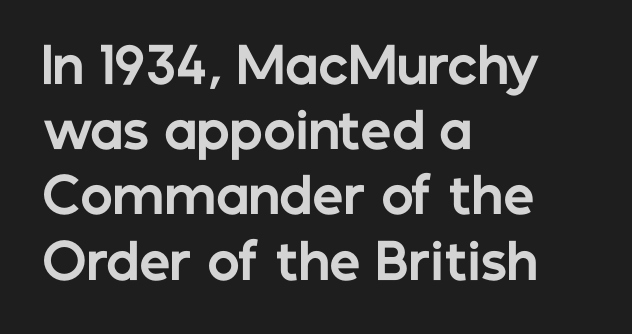
The block of text has a typical density, with ordinary space between rows. The glyphs are unaccompanied by any horizontal stroke below them. If you drew a ruler down the left edge, every line would touch it. Does the weight exceed regular? Yes, all the way to bold. Proportional: the letters do not fall into vertical columns.
